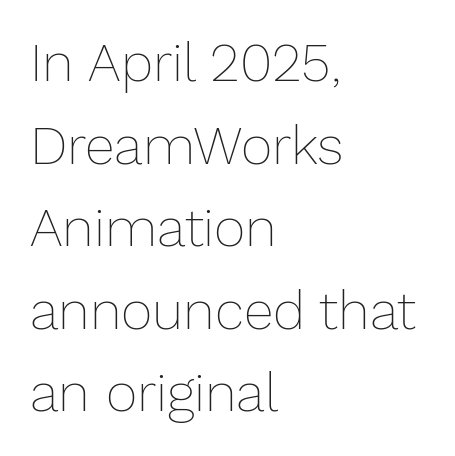
{"italic": "no", "bold": "no", "weight": "thin", "width": "normal", "stroke_contrast": "low", "x_height": "medium", "monospaced": "no", "underline": "no", "align": "left", "line_spacing": "normal", "line_spacing_ratio": 1.53, "letter_spacing": "normal", "letter_spacing_em": 0.0, "glyph_px": 54}
